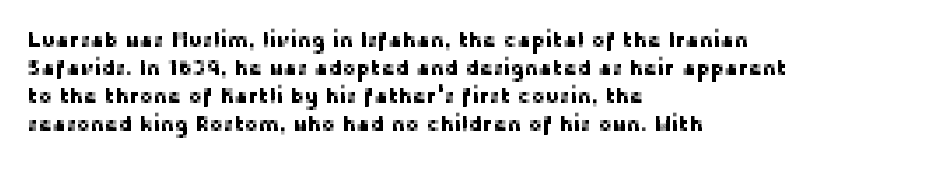
Q: Is the text italic (slanted)? A: No, it is upright.
Q: Is the text underlined? A: No.
Q: How is the paragraph aligned? A: Left-aligned.
Q: Is the spacing between letters normal or unusually wide? A: Normal.
Q: Is the spacing between lines tight, normal or loose? A: Normal.
